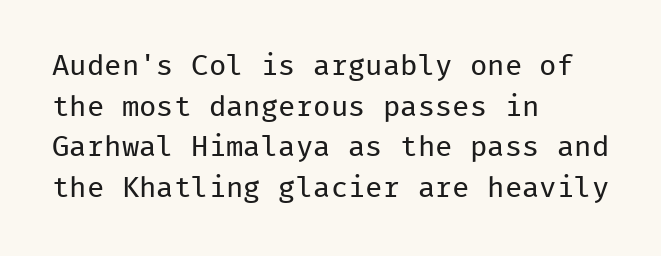
Letterform terminals end flat and unadorned throughout the passage. These lines stack with their left ends in a neat column. You can tell it's not italic because the verticals are truly vertical. Interline gaps are of average width in this sample.
